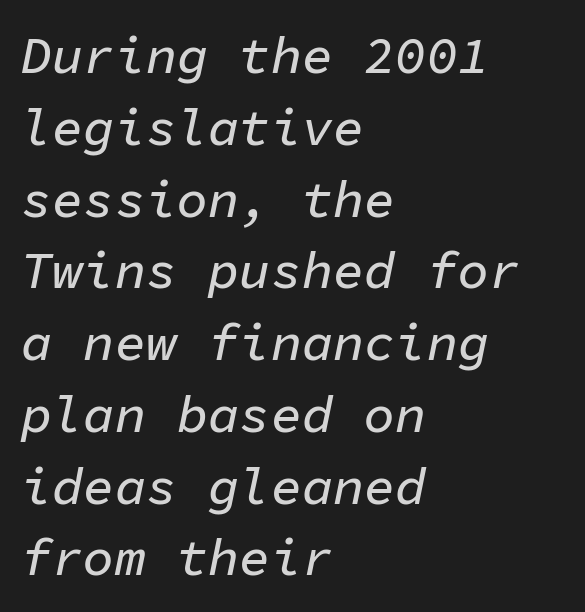
The image shows 52 px text type, italic (leaning right), monospaced; set left-aligned, normal line spacing (1.38x), normal letter spacing, not underlined; low stroke contrast and a medium x-height.
